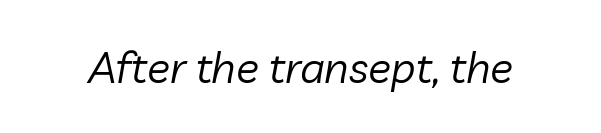
{"italic": "yes", "lean": "right", "slant_degrees": 10, "bold": "no", "weight": "regular", "width": "normal", "stroke_contrast": "low", "x_height": "medium", "monospaced": "no", "underline": "no", "letter_spacing": "normal", "letter_spacing_em": 0.0, "glyph_px": 43}
